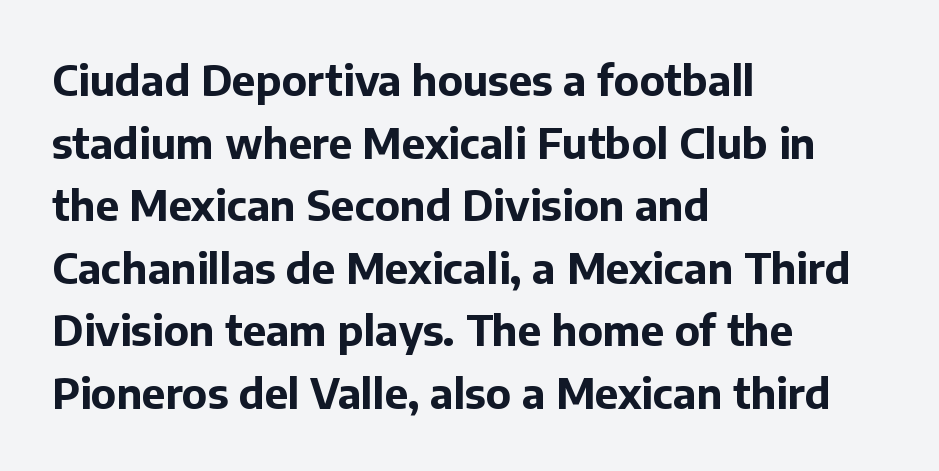
{"serif": "no", "italic": "no", "bold": "yes", "weight": "bold", "width": "normal", "stroke_contrast": "low", "x_height": "medium", "monospaced": "no", "underline": "no", "align": "left", "line_spacing": "normal", "line_spacing_ratio": 1.49, "letter_spacing": "normal", "letter_spacing_em": 0.0, "glyph_px": 42}
